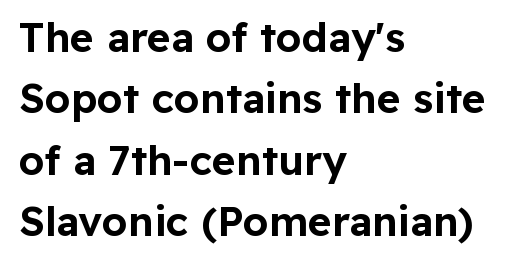
{"serif": "no", "italic": "no", "width": "normal", "stroke_contrast": "low", "x_height": "medium", "monospaced": "no", "underline": "no", "align": "left", "line_spacing": "normal", "line_spacing_ratio": 1.5, "letter_spacing": "normal", "letter_spacing_em": 0.0, "glyph_px": 41}
